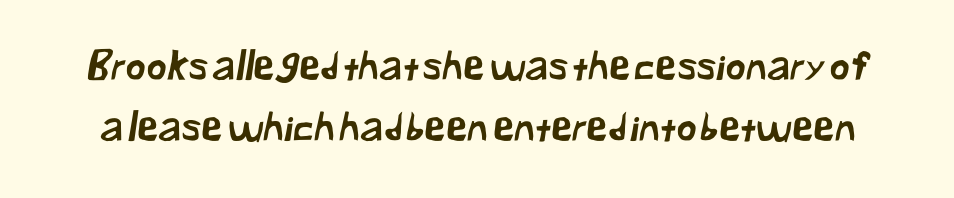
The image shows 39 px sans-serif type; set normal line spacing (1.57x), normal letter spacing, not underlined; low stroke contrast and a medium x-height.
